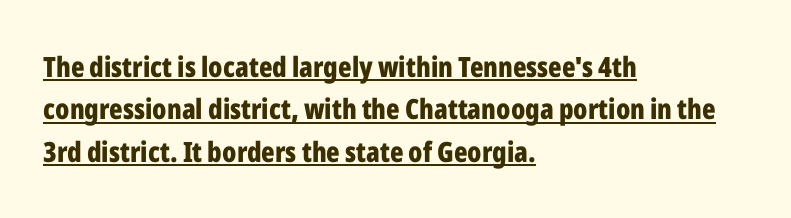
Notice how thick the strokes are: this is what a full bold looks like. Baseline-to-baseline distance is the conventional proportion of letter height. The letterforms sit shoulder to shoulder at normal distance. This sample has the flowing, uneven cadence of proportional lettering. The rag falls on the right side of this text block. A roman cut, with each character standing at attention.
